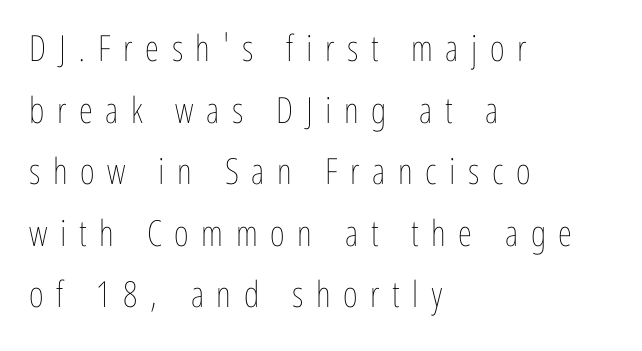
Q: Is the text bold? A: No.
Q: Is the text italic (slanted)? A: No, it is upright.
Q: Is the text underlined? A: No.
Q: How is the paragraph aligned? A: Left-aligned.
Q: Is the spacing between letters normal or unusually wide? A: Unusually wide.
Q: Width (condensed, normal, or wide)? A: Condensed.
Q: Stroke contrast? A: Low.
Q: x-height? A: Medium.
Q: Monospaced? A: No.
